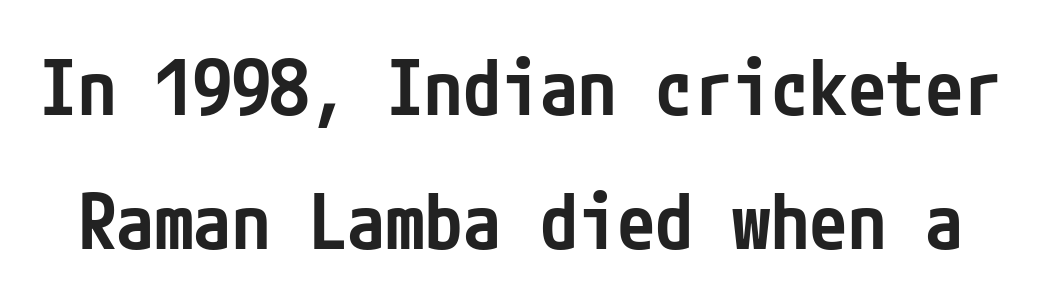
The designer went with a sans here, leaving each stem footless. You can tell it's not italic because the verticals are truly vertical. The strip under each line holds only bare page. A semibold gives these letters moderate extra thickness, short of bold. Default kerning and tracking; the words read as compact shapes.
